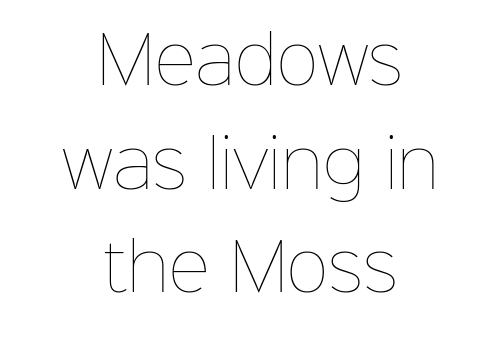
{"italic": "no", "bold": "no", "weight": "thin", "width": "normal", "stroke_contrast": "low", "x_height": "medium", "monospaced": "no", "underline": "no", "align": "center", "line_spacing": "normal", "line_spacing_ratio": 1.62, "letter_spacing": "normal", "letter_spacing_em": 0.0, "glyph_px": 64}
